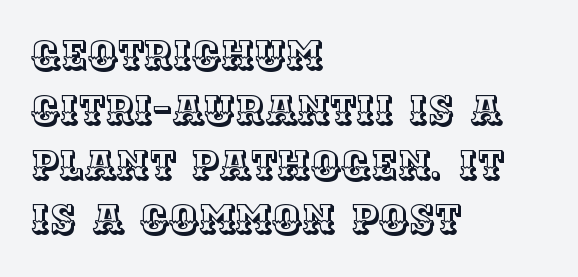
Q: Is the text italic (slanted)? A: No, it is upright.
Q: Is the text underlined? A: No.
Q: How is the paragraph aligned? A: Left-aligned.
Q: Is the spacing between letters normal or unusually wide? A: Normal.
Q: Is the spacing between lines tight, normal or loose? A: Normal.
Q: Width (condensed, normal, or wide)? A: Normal.
Q: x-height? A: Large.
Q: Monospaced? A: No.
